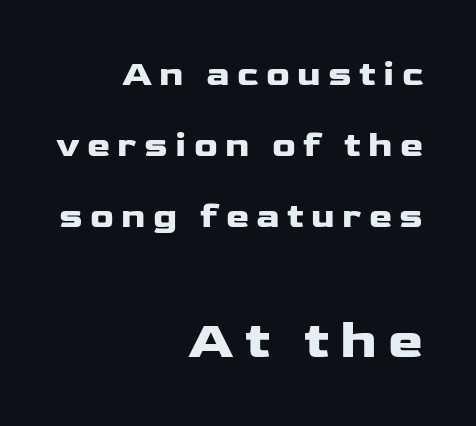
Q: Is the text bold? A: Yes.
Q: Is the text italic (slanted)? A: No, it is upright.
Q: Is the typeface a serif or a sans-serif typeface? A: Sans-serif.
Q: Is the text underlined? A: No.
Q: How is the paragraph aligned? A: Right-aligned.
Q: Is the spacing between letters normal or unusually wide? A: Unusually wide.
Q: Is the spacing between lines tight, normal or loose? A: Loose.
Q: Which block of text is set in a larger size, the first (top) or the second (bottom)? A: The second (bottom) one.
Q: Width (condensed, normal, or wide)? A: Wide.
Q: Stroke contrast? A: Low.
Q: x-height? A: Medium.
Q: Monospaced? A: No.
